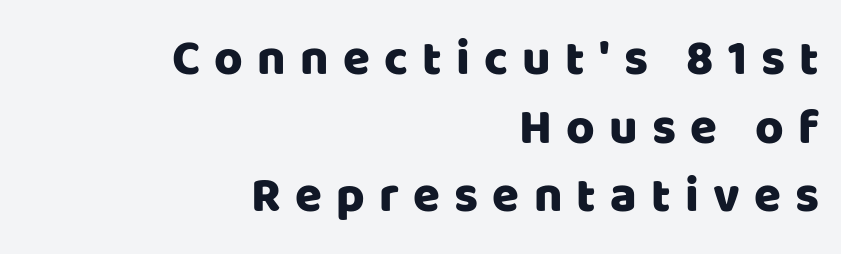
Designer's note — italics off, roman on. Regular leading. These lines have a slow, spaced-out rhythm from letter to letter. Leftover space on each line is placed entirely before the opening word. The gap between lines stays unmarked. Proportional: the letters do not fall into vertical columns.
